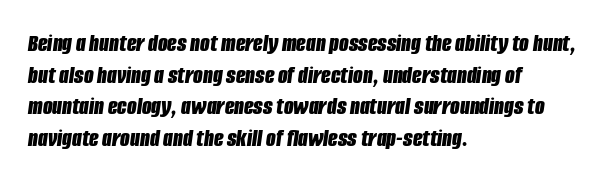
Q: Is the text bold? A: Yes.
Q: Is the text italic (slanted)? A: Yes, it leans right by about 8 degrees.
Q: Is the text underlined? A: No.
Q: How is the paragraph aligned? A: Left-aligned.
Q: Is the spacing between letters normal or unusually wide? A: Normal.
Q: Is the spacing between lines tight, normal or loose? A: Normal.
